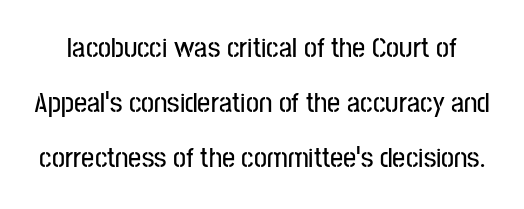
The image shows 29 px condensed sans-serif type, upright; set loose line spacing (1.9x), normal letter spacing, not underlined; low stroke contrast and a medium x-height.
